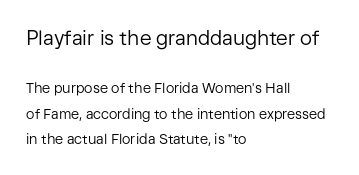
{"italic": "no", "bold": "no", "underline": "no", "align": "left", "line_spacing_ratio": 1.84, "letter_spacing": "normal", "letter_spacing_em": 0.0, "larger_block": "first", "size_ratio": 1.43, "glyph_px": 20}
